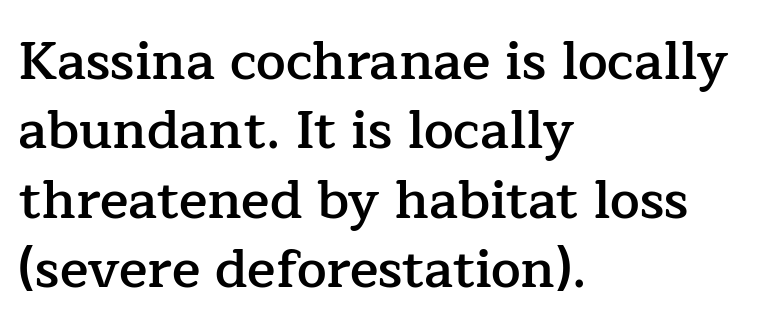
Q: Is the text bold? A: Semi-bold.
Q: Is the text italic (slanted)? A: No, it is upright.
Q: Is the typeface a serif or a sans-serif typeface? A: Serif.
Q: Is the text underlined? A: No.
Q: How is the paragraph aligned? A: Left-aligned.
Q: Is the spacing between letters normal or unusually wide? A: Normal.
Q: Is the spacing between lines tight, normal or loose? A: Normal.
Q: Width (condensed, normal, or wide)? A: Normal.
Q: Stroke contrast? A: Low.
Q: x-height? A: Medium.
Q: Monospaced? A: No.
